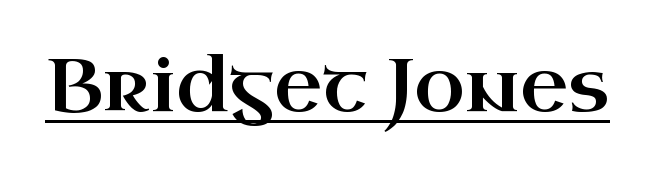
Q: Is the text italic (slanted)? A: No, it is upright.
Q: Is the typeface a serif or a sans-serif typeface? A: Serif.
Q: Is the text underlined? A: Yes.
Q: Is the spacing between letters normal or unusually wide? A: Normal.
Q: Width (condensed, normal, or wide)? A: Wide.
Q: Stroke contrast? A: High.
Q: x-height? A: Small.
Q: Monospaced? A: No.
